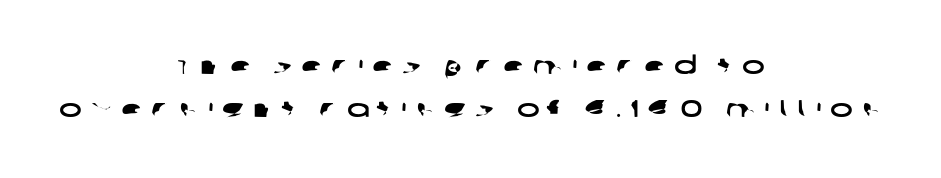
Q: Is the text underlined? A: No.
Q: How is the paragraph aligned? A: Centered.
Q: Is the spacing between letters normal or unusually wide? A: Unusually wide.
